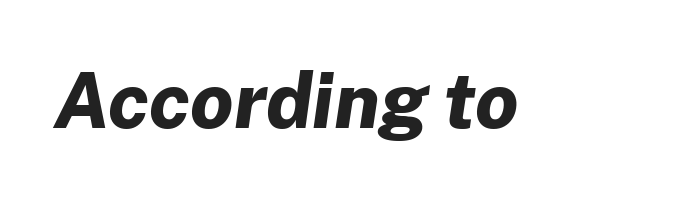
{"italic": "yes", "lean": "right", "slant_degrees": 8, "bold": "yes", "weight": "bold", "width": "normal", "stroke_contrast": "low", "x_height": "medium", "monospaced": "no", "underline": "no", "letter_spacing": "normal", "letter_spacing_em": 0.0, "glyph_px": 77}
